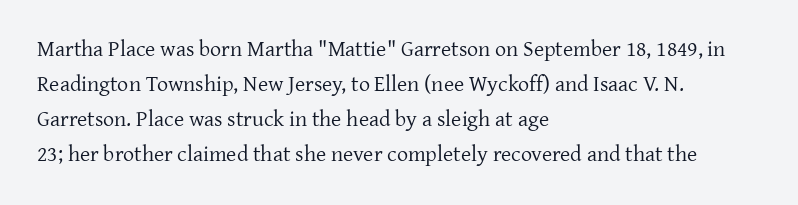
Every stem runs plumb, perpendicular to the baseline. Ink coverage per letter is moderate at most. Does extra space separate the letters? No, they use regular spacing. Line starts are locked; line ends wander. If you measured baseline to baseline, you'd find a middling distance.
